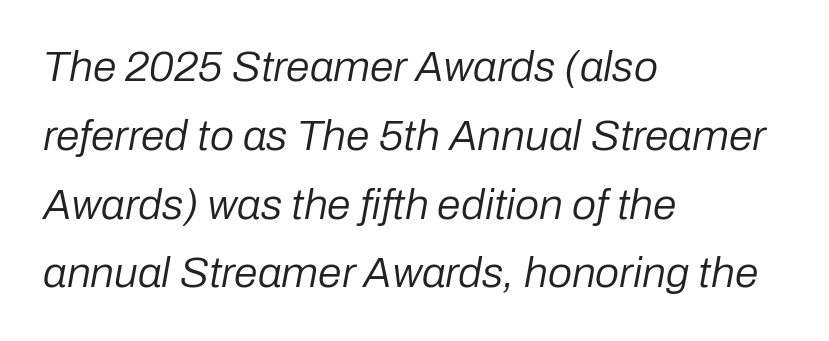
Q: Is the text bold? A: No.
Q: Is the text italic (slanted)? A: Yes, it leans right by about 10 degrees.
Q: Is the text underlined? A: No.
Q: How is the paragraph aligned? A: Left-aligned.
Q: Is the spacing between letters normal or unusually wide? A: Normal.
Q: Is the spacing between lines tight, normal or loose? A: Normal.
Q: Width (condensed, normal, or wide)? A: Normal.
Q: Stroke contrast? A: Low.
Q: x-height? A: Medium.
Q: Monospaced? A: No.
